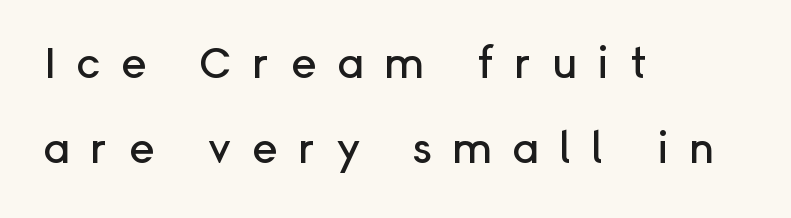
The image shows 43 px sans-serif type, upright; set left-aligned, loose line spacing (1.98x), unusually wide letter spacing (+0.47 em), not underlined; low stroke contrast and a medium x-height.
